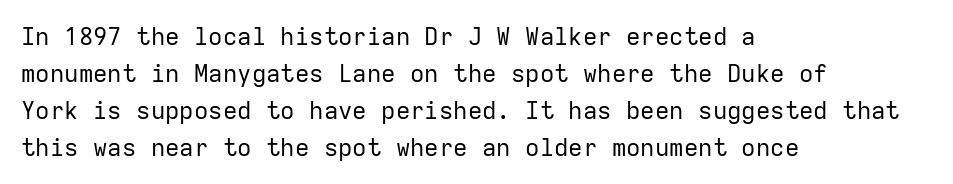
{"italic": "no", "bold": "no", "underline": "no", "align": "left", "line_spacing": "normal", "line_spacing_ratio": 1.54, "letter_spacing": "normal", "letter_spacing_em": 0.0, "glyph_px": 24}
